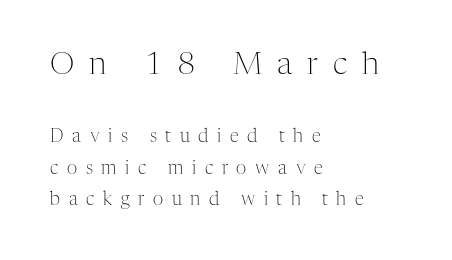
The image shows 31 px light serif type, upright; set left-aligned, line spacing 1.73x, unusually wide letter spacing (+0.48 em), not underlined; the first (top) block is 1.72x larger; medium stroke contrast and a medium x-height.
